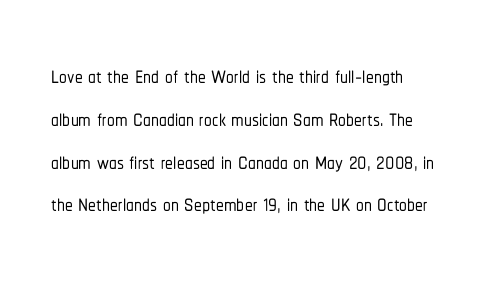
In terms of letterspacing, this is plain default setting. Each letter keeps its own natural width here, so spacing adapts to shape. Upright lettering throughout. This is sans-serif lettering, the kind often seen on screens and signage.
